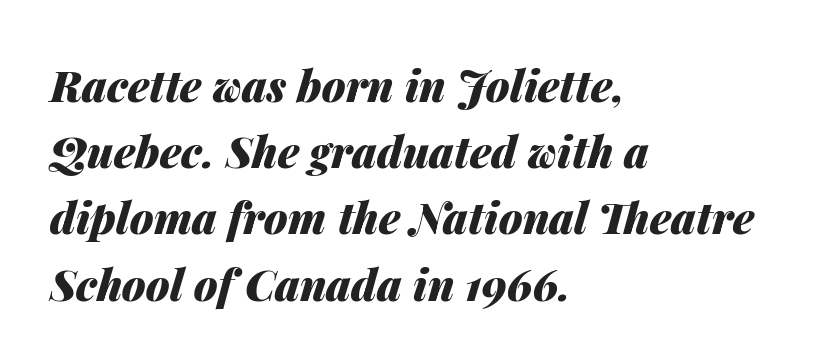
The letters are bold, with thick, heavy strokes. Compared with typical paragraphs, the rows here are spaced about the same. Would a proofreader flag this as italicized? Yes. Quick note: underline off.
